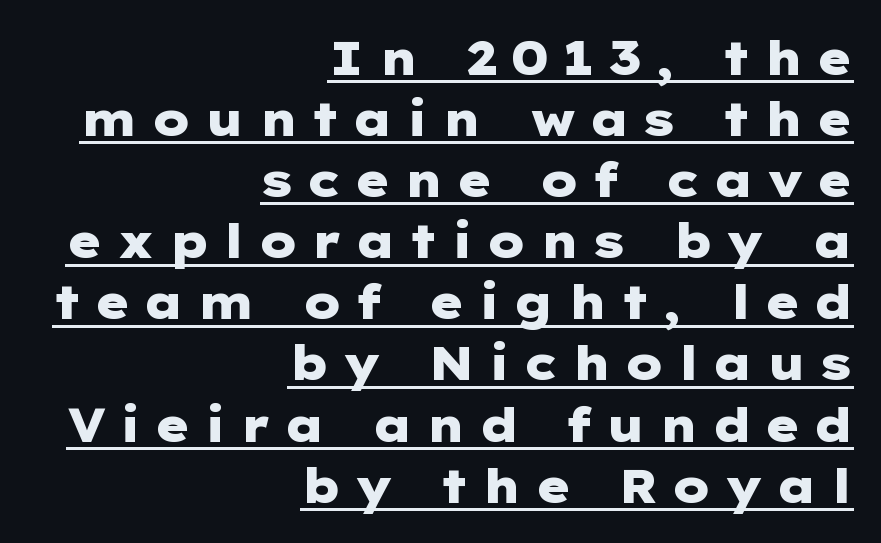
{"serif": "no", "italic": "no", "bold": "yes", "weight": "heavy", "width": "wide", "stroke_contrast": "low", "x_height": "medium", "underline": "yes", "align": "right", "line_spacing": "normal", "line_spacing_ratio": 1.3, "letter_spacing": "wide", "letter_spacing_em": 0.26, "glyph_px": 47}
